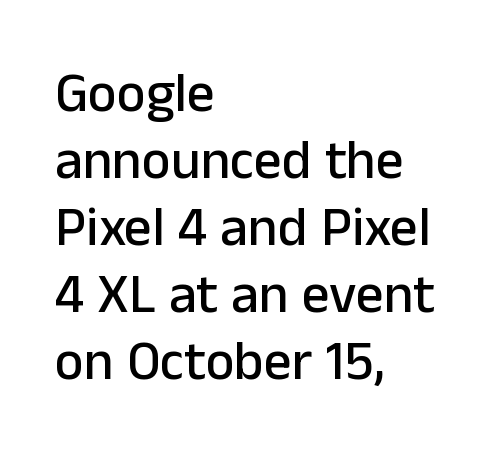
The image shows 55 px sans-serif type, upright; set left-aligned, line spacing 1.22x, normal letter spacing, not underlined; low stroke contrast and a medium x-height.
